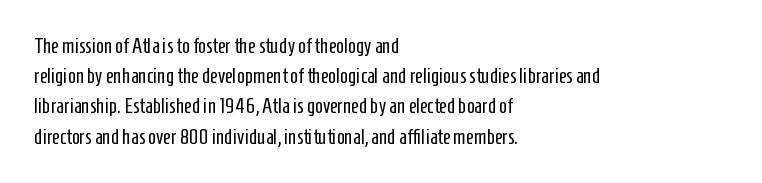
{"italic": "no", "bold": "no", "underline": "no", "align": "left", "line_spacing": "normal", "line_spacing_ratio": 1.44, "letter_spacing": "normal", "letter_spacing_em": 0.0, "glyph_px": 21}
